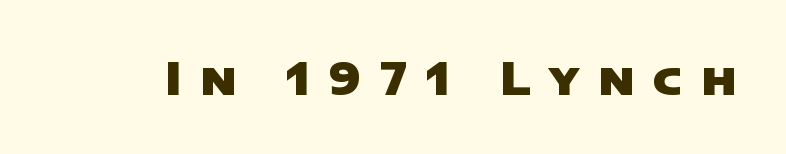
{"serif": "no", "bold": "yes", "weight": "heavy", "width": "wide", "stroke_contrast": "low", "x_height": "large", "monospaced": "no", "underline": "no", "letter_spacing": "wide", "letter_spacing_em": 0.43, "glyph_px": 44}
